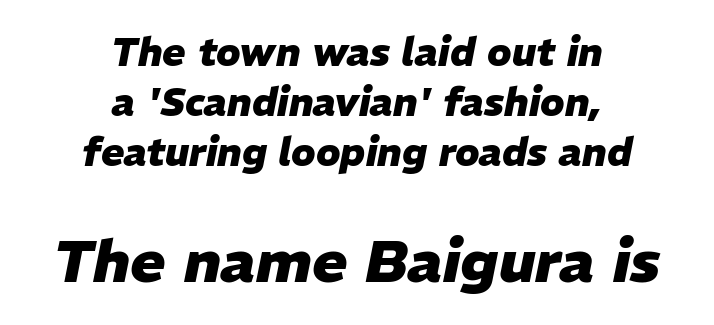
{"italic": "yes", "lean": "right", "slant_degrees": 11, "bold": "yes", "weight": "heavy", "width": "normal", "stroke_contrast": "low", "x_height": "medium", "monospaced": "no", "underline": "no", "align": "center", "line_spacing": "normal", "line_spacing_ratio": 1.28, "letter_spacing": "normal", "letter_spacing_em": 0.0, "larger_block": "second", "size_ratio": 1.51, "glyph_px": 59}
